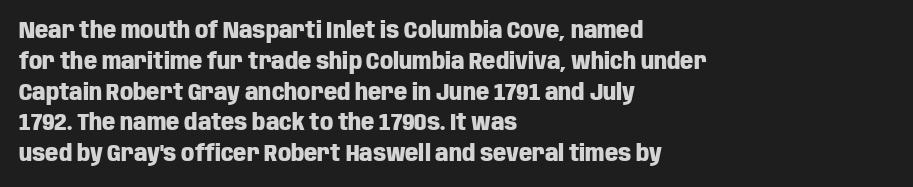
Q: Is the text bold? A: Yes.
Q: Is the text italic (slanted)? A: No, it is upright.
Q: Is the text underlined? A: No.
Q: How is the paragraph aligned? A: Left-aligned.
Q: Is the spacing between letters normal or unusually wide? A: Normal.
Q: Is the spacing between lines tight, normal or loose? A: Normal.
